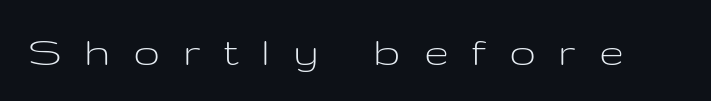
{"serif": "no", "italic": "no", "bold": "no", "weight": "light", "width": "wide", "stroke_contrast": "low", "x_height": "medium", "monospaced": "no", "underline": "no", "letter_spacing": "wide", "letter_spacing_em": 0.5, "glyph_px": 45}
